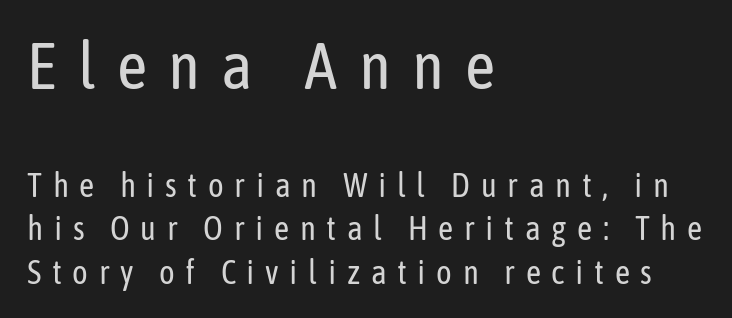
{"serif": "no", "italic": "no", "bold": "no", "weight": "regular", "width": "condensed", "stroke_contrast": "low", "x_height": "medium", "monospaced": "no", "underline": "no", "align": "left", "line_spacing": "normal", "line_spacing_ratio": 1.31, "letter_spacing": "wide", "letter_spacing_em": 0.32, "larger_block": "first", "size_ratio": 2.0, "glyph_px": 66}
